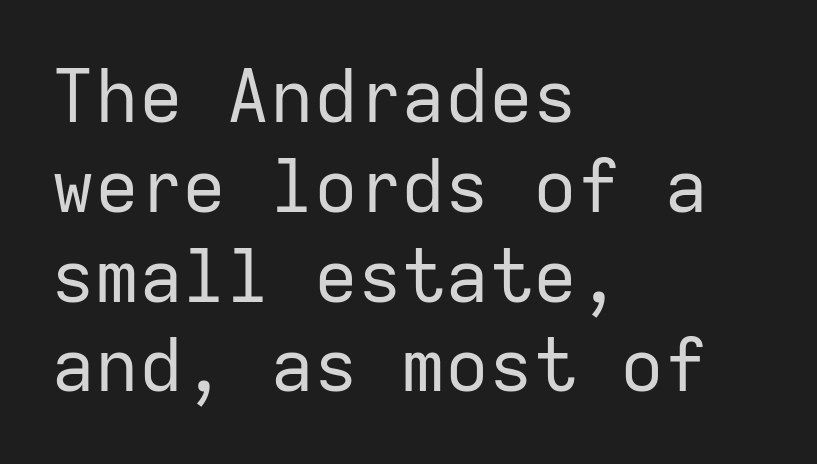
Unmarked baselines from the first word to the last. The designer went with a sans here, leaving each stem footless. The specimen reads as upright at a glance. Heft: none added — not bold.
